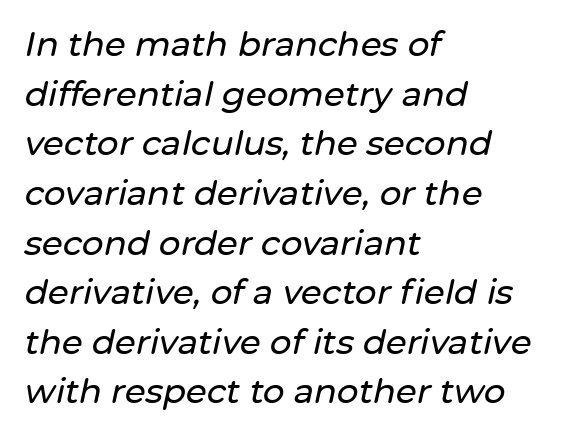
Q: Is the text italic (slanted)? A: Yes, it leans right by about 12 degrees.
Q: Is the text underlined? A: No.
Q: How is the paragraph aligned? A: Left-aligned.
Q: Is the spacing between letters normal or unusually wide? A: Normal.
Q: Is the spacing between lines tight, normal or loose? A: Normal.
Q: Width (condensed, normal, or wide)? A: Normal.
Q: Stroke contrast? A: Low.
Q: x-height? A: Medium.
Q: Monospaced? A: No.
